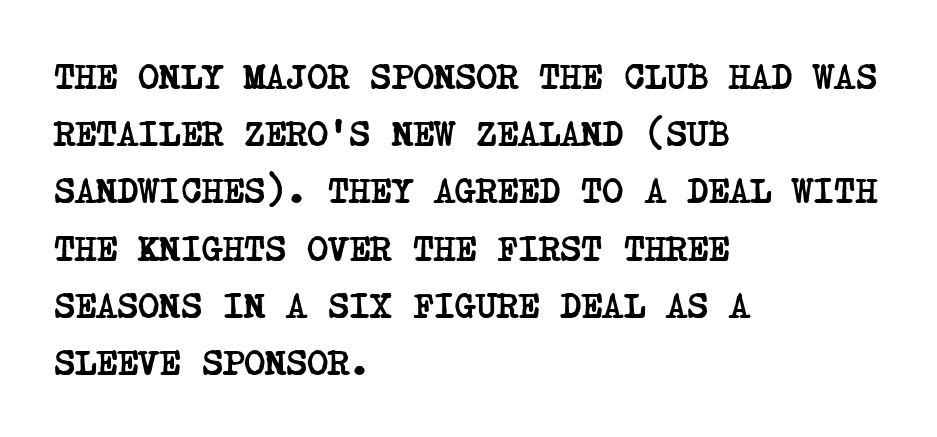
Q: Is the text bold? A: Yes.
Q: Is the typeface a serif or a sans-serif typeface? A: Serif.
Q: Is the text underlined? A: No.
Q: How is the paragraph aligned? A: Left-aligned.
Q: Is the spacing between letters normal or unusually wide? A: Normal.
Q: Is the spacing between lines tight, normal or loose? A: Normal.
Q: Width (condensed, normal, or wide)? A: Condensed.
Q: Stroke contrast? A: Low.
Q: x-height? A: Large.
